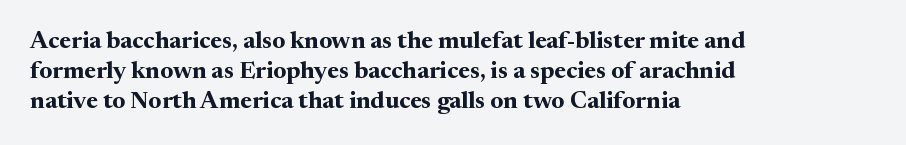
Every character sits straight up, as roman type does. This rendering uses left alignment, leaving the right contour irregular. Letters rest on an invisible, unmarked baseline. The passage shown has conventional tracking throughout. Pretty heavy lettering here — definitely bold.
